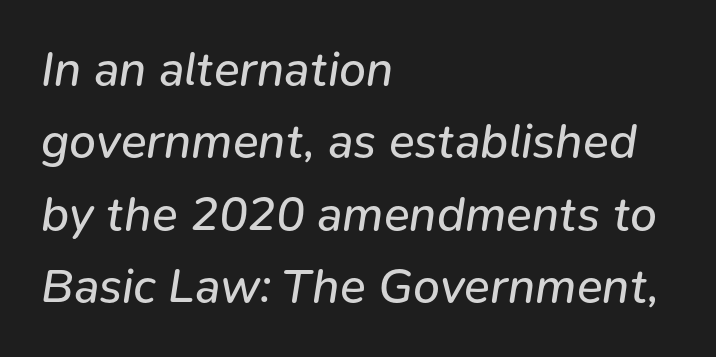
Q: Is the text bold? A: No.
Q: Is the text italic (slanted)? A: Yes, it leans right by about 9 degrees.
Q: Is the text underlined? A: No.
Q: How is the paragraph aligned? A: Left-aligned.
Q: Is the spacing between letters normal or unusually wide? A: Normal.
Q: Is the spacing between lines tight, normal or loose? A: Normal.
Q: Width (condensed, normal, or wide)? A: Normal.
Q: Stroke contrast? A: Low.
Q: x-height? A: Medium.
Q: Monospaced? A: No.
